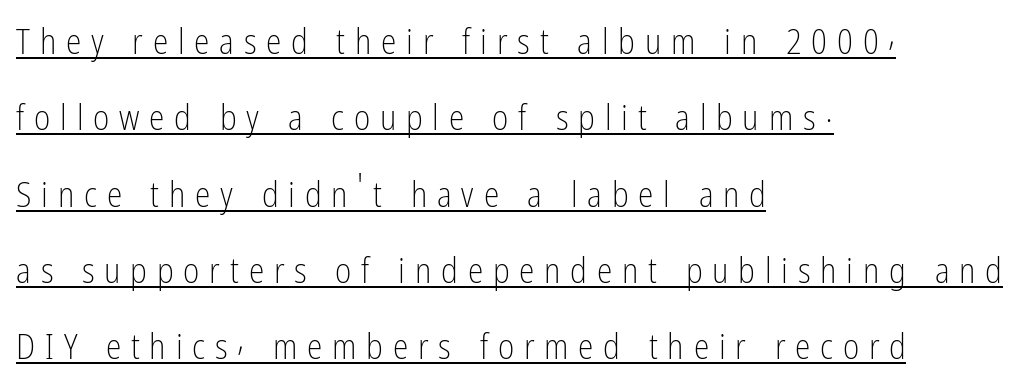
Nope, not italic — everything's standing straight. The lines are spread far apart with generous leading. Underlining? Definitely there. The text block is weighted toward the left margin, trailing off unevenly rightward. The passage shown is typed in a proportional face where columns would drift. Grotesque or geometric, the face here clearly has no serifs.
